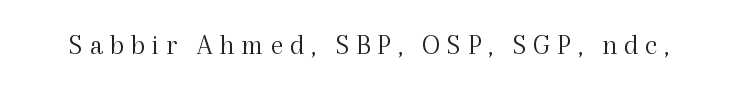
{"serif": "yes", "italic": "no", "bold": "no", "weight": "light", "width": "normal", "x_height": "medium", "monospaced": "no", "underline": "no", "letter_spacing": "wide", "letter_spacing_em": 0.25, "glyph_px": 28}
